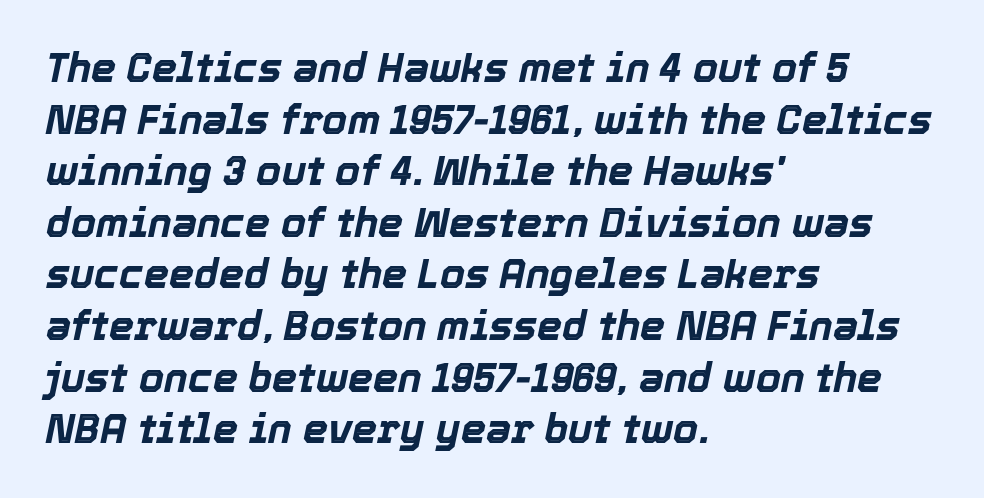
The letters are slanted; this is an italic face. Vertical spacing — default. The characters look thick and weighty, a clear bold. The passage shown has conventional tracking throughout.
